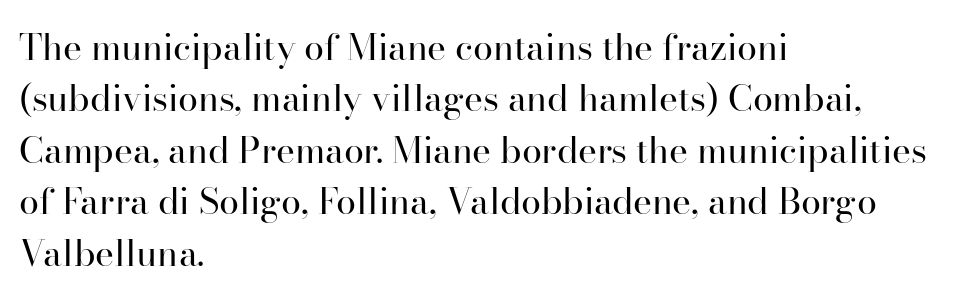
The image shows 36 px regular-weight serif type, upright; set left-aligned, normal line spacing (1.43x), normal letter spacing, not underlined; high stroke contrast and a small x-height.
